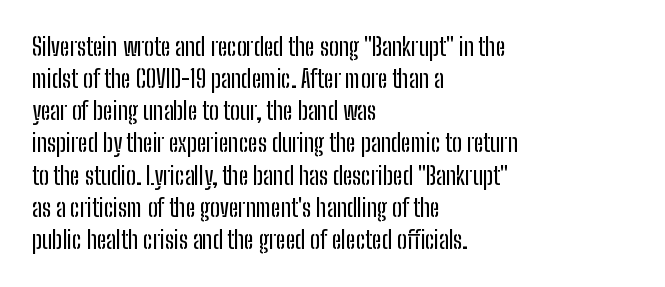
The image shows 24 px text type, upright; set left-aligned, normal line spacing (1.34x), normal letter spacing, not underlined.
